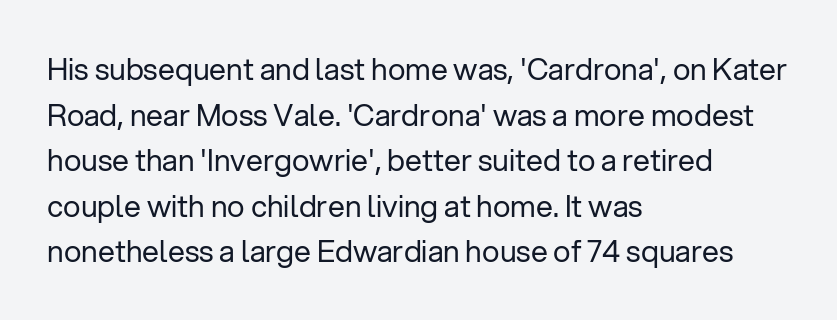
The image shows 30 px regular-weight sans-serif type, upright; set left-aligned, normal line spacing (1.52x), normal letter spacing, not underlined; low stroke contrast and a medium x-height.
